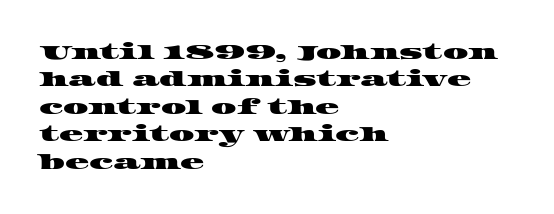
Students, note that the glyphs here touch the page at normal intervals. The space between consecutive lines is moderate. Horizontal alignment here is leftward, the default for most running prose. The area under the type is left untouched.
